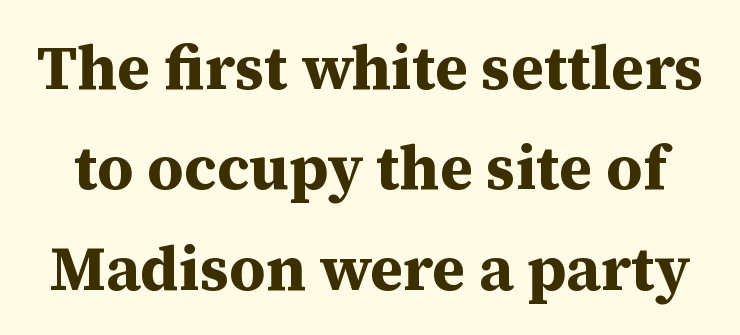
Q: Is the text bold? A: Yes.
Q: Is the text italic (slanted)? A: No, it is upright.
Q: Is the typeface a serif or a sans-serif typeface? A: Serif.
Q: Is the text underlined? A: No.
Q: Is the spacing between letters normal or unusually wide? A: Normal.
Q: Is the spacing between lines tight, normal or loose? A: Normal.
Q: Width (condensed, normal, or wide)? A: Normal.
Q: Stroke contrast? A: Medium.
Q: x-height? A: Medium.
Q: Monospaced? A: No.
